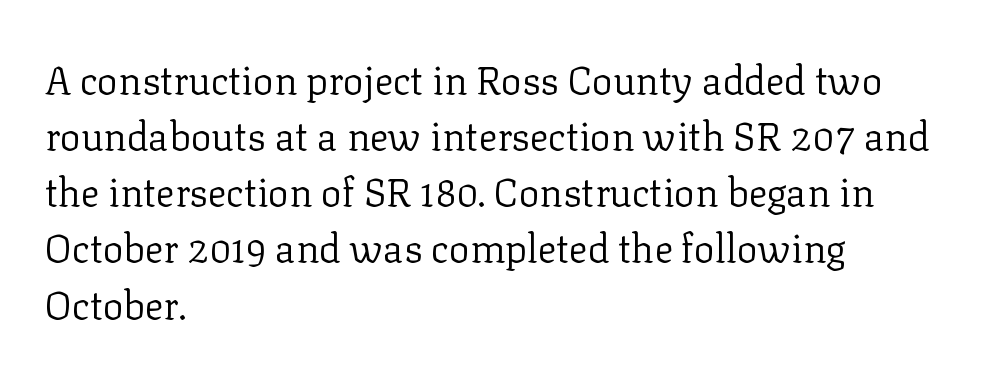
{"serif": "yes", "italic": "no", "bold": "no", "weight": "regular", "width": "normal", "stroke_contrast": "low", "x_height": "medium", "monospaced": "no", "underline": "no", "align": "left", "line_spacing": "normal", "line_spacing_ratio": 1.44, "letter_spacing": "normal", "letter_spacing_em": 0.0, "glyph_px": 39}
